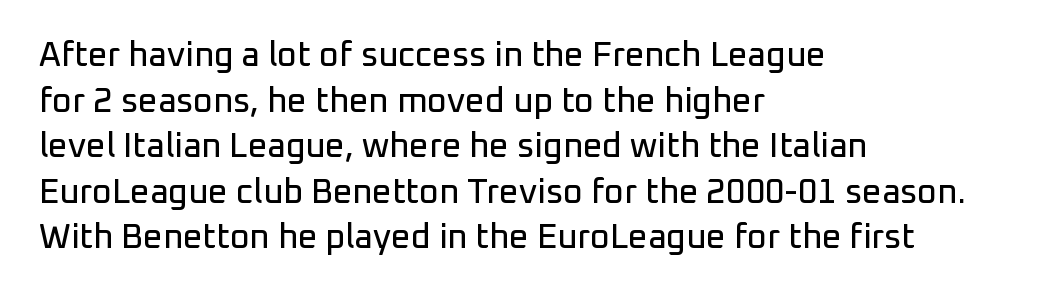
In terms of letterform style, serifs are entirely absent. These lines are set flush left with a ragged right edge. Baseline-to-baseline distance is the conventional proportion of letter height. Honestly, there is no underline to notice here at all. This sample uses an upright cut, with every glyph sitting square on the baseline.
